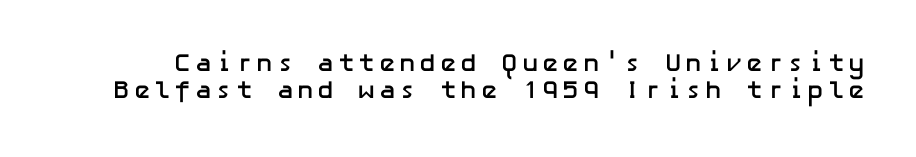
{"italic": "no", "bold": "yes", "underline": "no", "line_spacing": "tight", "line_spacing_ratio": 1.09, "glyph_px": 25}
